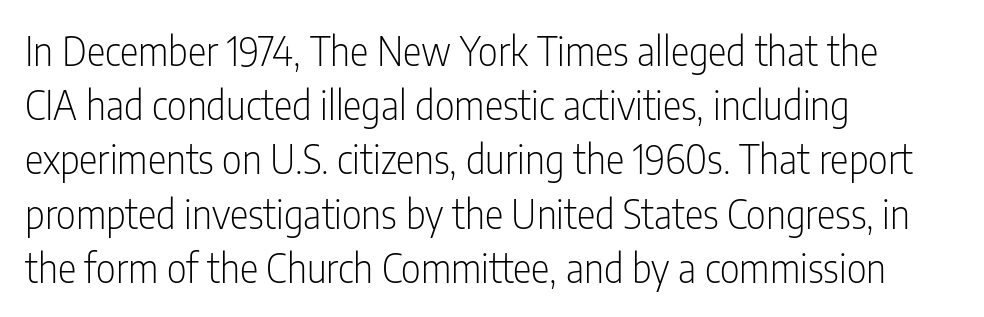
{"serif": "no", "italic": "no", "bold": "no", "weight": "light", "width": "condensed", "stroke_contrast": "low", "x_height": "medium", "monospaced": "no", "underline": "no", "align": "left", "line_spacing": "normal", "line_spacing_ratio": 1.39, "letter_spacing": "normal", "letter_spacing_em": 0.0, "glyph_px": 39}
